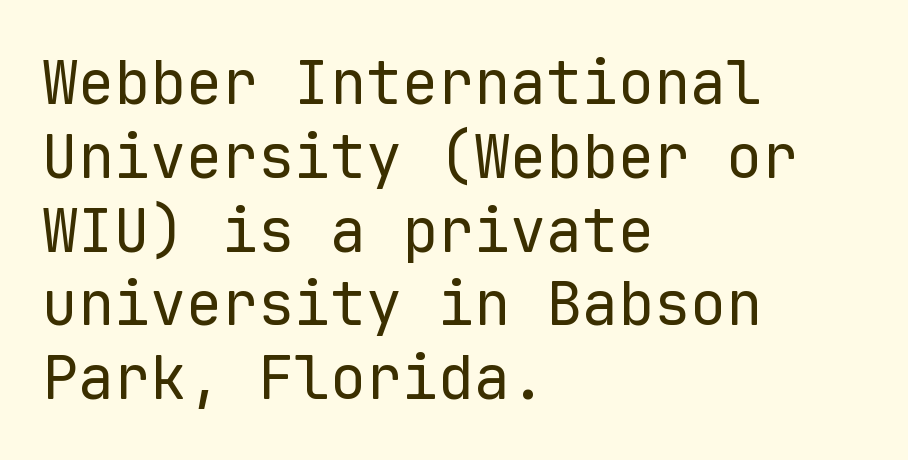
Typeset ragged right — the left edge is the straight one. To sum up the face: it is a sans, with no serifs. Nobody touched the tracking dial on this one. The cut favours lightness, reaching ordinary text weight at its darkest.
